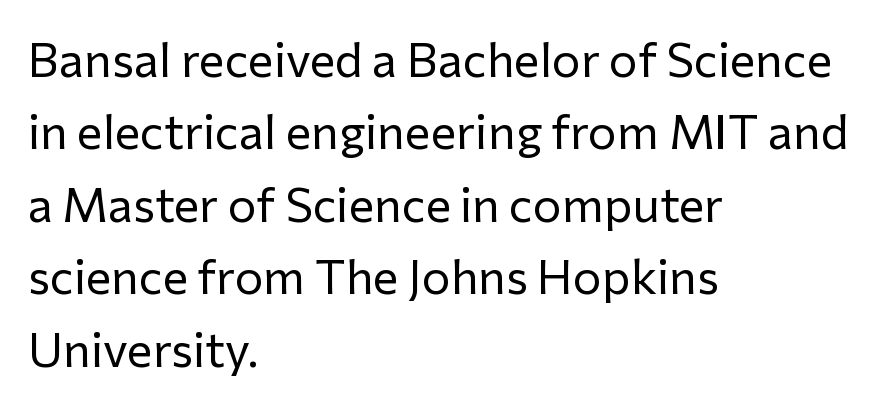
Q: Is the text bold? A: No.
Q: Is the text italic (slanted)? A: No, it is upright.
Q: Is the typeface a serif or a sans-serif typeface? A: Sans-serif.
Q: Is the text underlined? A: No.
Q: How is the paragraph aligned? A: Left-aligned.
Q: Is the spacing between letters normal or unusually wide? A: Normal.
Q: Is the spacing between lines tight, normal or loose? A: Normal.
Q: Width (condensed, normal, or wide)? A: Normal.
Q: Stroke contrast? A: Low.
Q: x-height? A: Medium.
Q: Monospaced? A: No.
